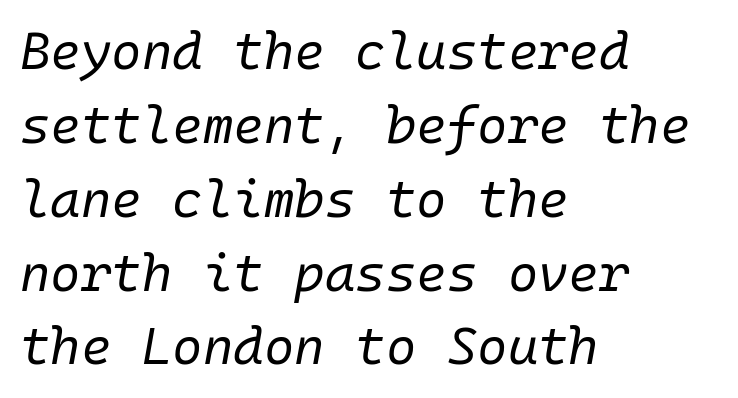
The image shows 52 px regular-weight type, italic (leaning right); set left-aligned, normal line spacing (1.42x), normal letter spacing, not underlined; low stroke contrast and a medium x-height.
